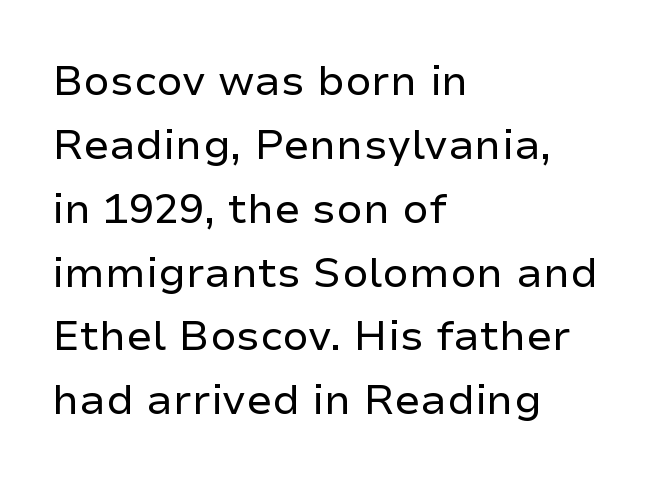
Where is the straight margin? On the left. Style check: upright. The passage shown is typed in a proportional face where columns would drift. You can tell from the bare stems that sans-serif type was used. No heavy texture on the line: the type isn't bold.
